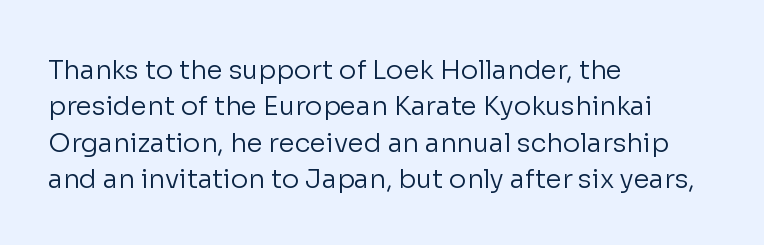
Short and long lines alike share a common starting point at left. The typeface has the unassuming heft of standard copy or less. Is the letter spacing exaggerated? No — it looks like the ordinary default. Has an underline been added? It has not. Posture: vertical.
